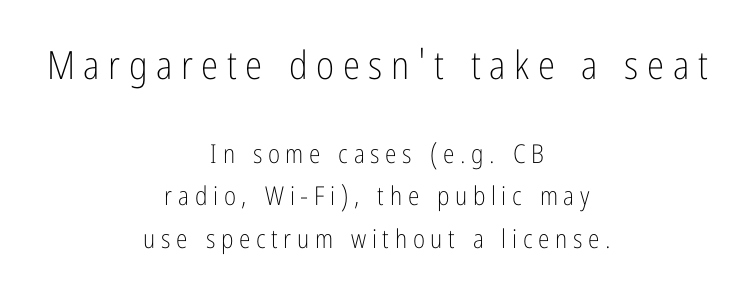
Q: Is the text bold? A: No.
Q: Is the text italic (slanted)? A: No, it is upright.
Q: Is the typeface a serif or a sans-serif typeface? A: Sans-serif.
Q: Is the text underlined? A: No.
Q: How is the paragraph aligned? A: Centered.
Q: Is the spacing between letters normal or unusually wide? A: Unusually wide.
Q: Is the spacing between lines tight, normal or loose? A: Normal.
Q: Which block of text is set in a larger size, the first (top) or the second (bottom)? A: The first (top) one.
Q: Width (condensed, normal, or wide)? A: Condensed.
Q: Stroke contrast? A: Low.
Q: x-height? A: Medium.
Q: Monospaced? A: No.
